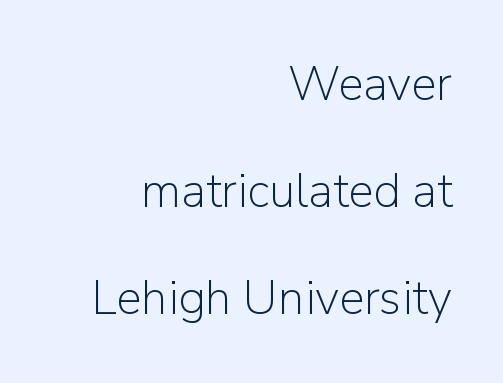
The image shows 48 px light sans-serif type, upright; set right-aligned, loose line spacing (2.23x), normal letter spacing, not underlined; low stroke contrast and a medium x-height.
